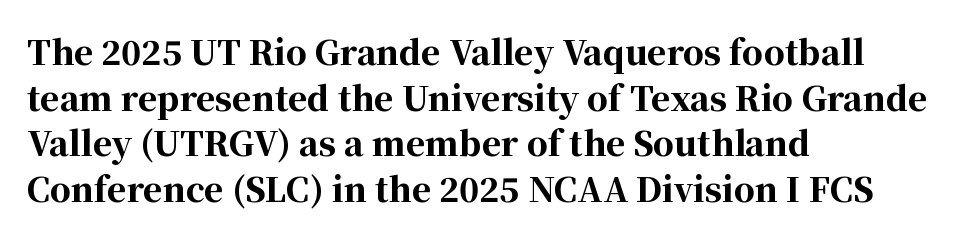
Posture: upright roman. Summary of weight: heavy, a full bold. One glance says typical: line gaps are just what's usual. Check where the strokes stop: tiny serifs finish them off. The rendering uses natural spacing where letterforms have individual widths.
